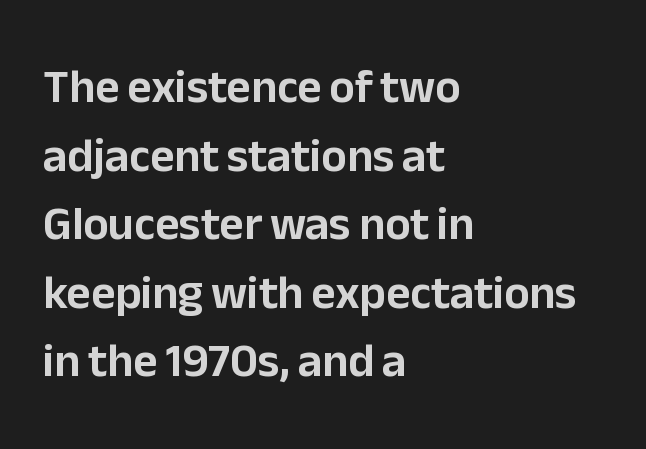
A typesetter would label this face a sans. Check under the words: just untouched page. Look at the tracking — it's just the regular setting, nothing added. You could not count columns in this text — the font is proportionally spaced. You can tell it's not italic because the verticals are truly vertical.
